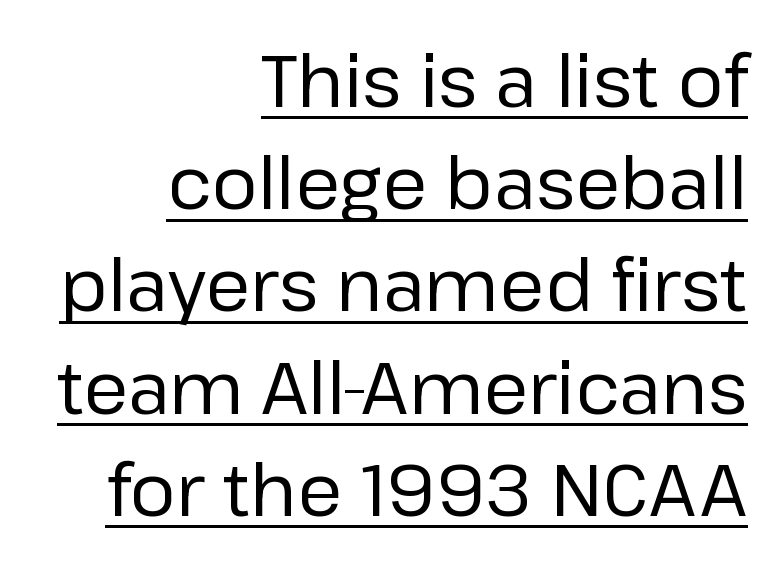
The image shows 72 px regular-weight sans-serif type, upright; set right-aligned, normal line spacing (1.42x), normal letter spacing, underlined; low stroke contrast and a medium x-height.
